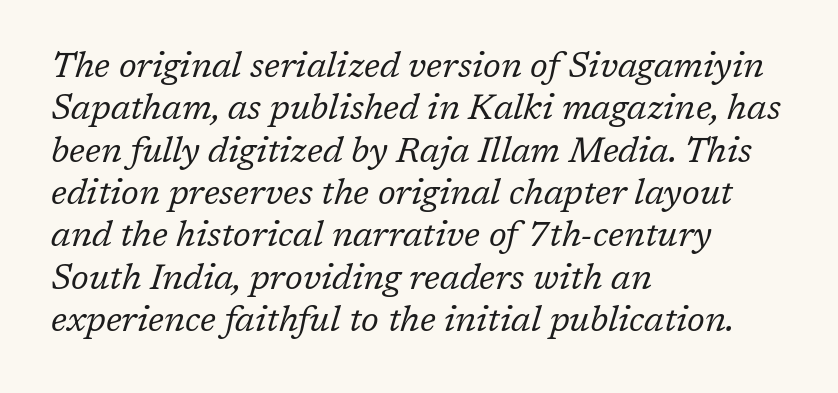
The lines are quadded left. No extra ink here — the face is not bold. The face used here is proportionally spaced, like ordinary book or web type. Spacing between characters is what you'd get straight out of the box. To sum up the face: it has serifs. Observe the lean: these are italic letterforms.
